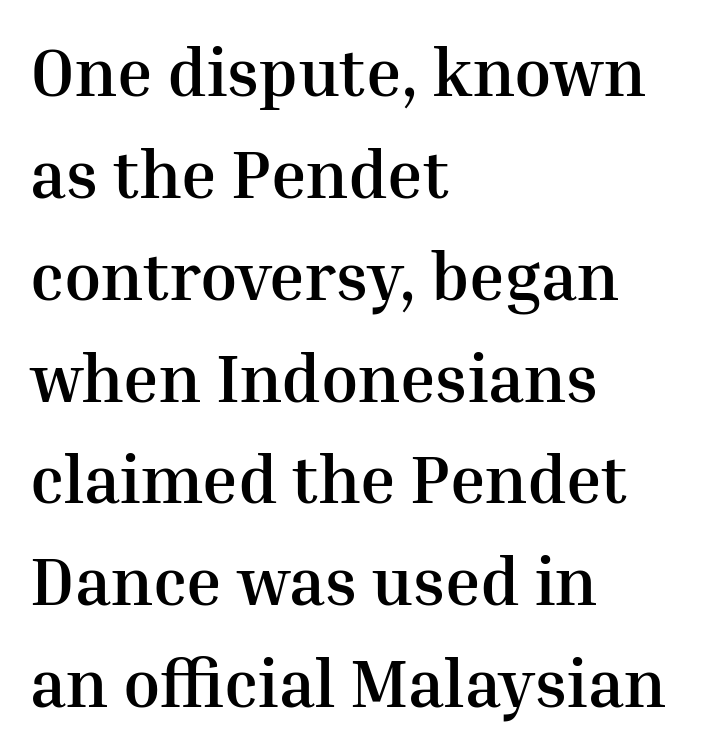
The image shows 67 px semibold serif type, upright; set left-aligned, normal line spacing (1.52x), normal letter spacing, not underlined; medium stroke contrast and a medium x-height.
